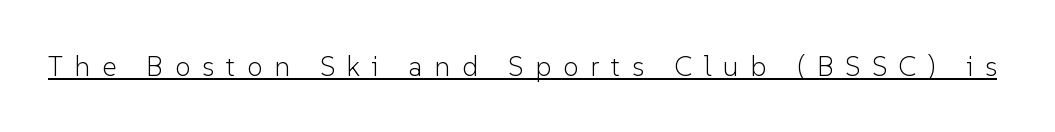
The image shows 28 px light sans-serif type, upright; set unusually wide letter spacing (+0.42 em), underlined; low stroke contrast and a medium x-height.
